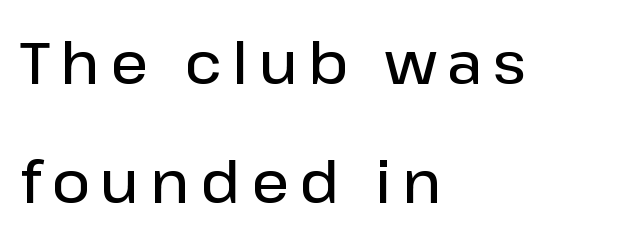
Q: Is the text bold? A: Semi-bold.
Q: Is the text italic (slanted)? A: No, it is upright.
Q: Is the typeface a serif or a sans-serif typeface? A: Sans-serif.
Q: Is the text underlined? A: No.
Q: How is the paragraph aligned? A: Left-aligned.
Q: Is the spacing between lines tight, normal or loose? A: Loose.
Q: Width (condensed, normal, or wide)? A: Normal.
Q: Stroke contrast? A: Low.
Q: x-height? A: Medium.
Q: Monospaced? A: No.
